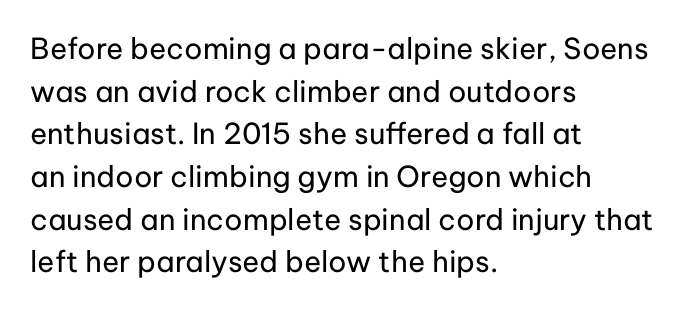
The image shows 29 px regular-weight sans-serif type, upright; set left-aligned, normal line spacing (1.47x), normal letter spacing, not underlined; low stroke contrast and a medium x-height.
